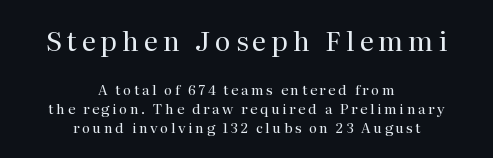
Q: Is the text bold? A: No.
Q: Is the text italic (slanted)? A: No, it is upright.
Q: Is the text underlined? A: No.
Q: How is the paragraph aligned? A: Centered.
Q: Is the spacing between lines tight, normal or loose? A: Normal.
Q: Which block of text is set in a larger size, the first (top) or the second (bottom)? A: The first (top) one.
